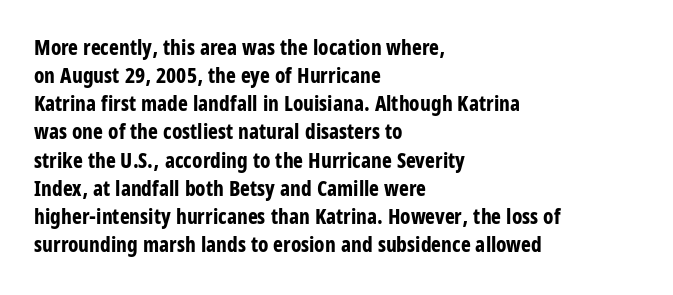
The image shows 21 px bold type, upright; set left-aligned, normal line spacing (1.34x), normal letter spacing, not underlined.
